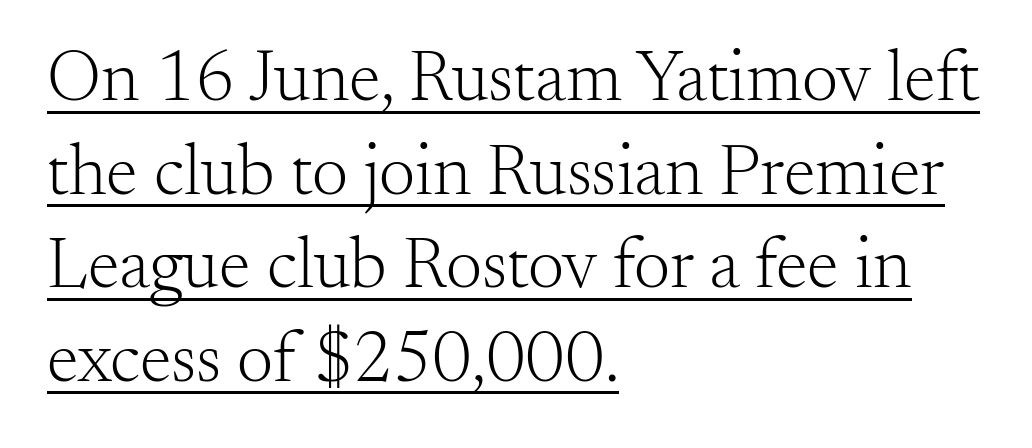
{"serif": "yes", "italic": "no", "bold": "no", "weight": "light", "width": "normal", "stroke_contrast": "medium", "x_height": "small", "monospaced": "no", "underline": "yes", "align": "left", "line_spacing": "normal", "line_spacing_ratio": 1.3, "letter_spacing": "normal", "letter_spacing_em": 0.0, "glyph_px": 72}
